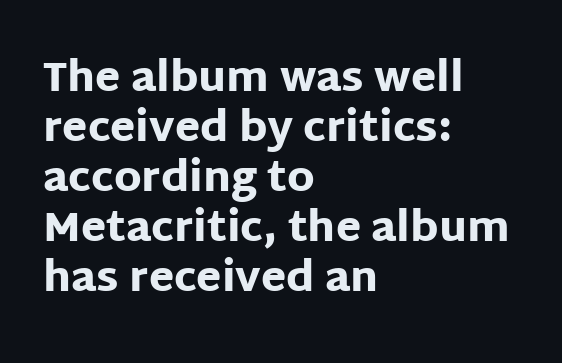
Q: Is the text bold? A: Yes.
Q: Is the text italic (slanted)? A: No, it is upright.
Q: Is the typeface a serif or a sans-serif typeface? A: Sans-serif.
Q: Is the text underlined? A: No.
Q: How is the paragraph aligned? A: Left-aligned.
Q: Is the spacing between letters normal or unusually wide? A: Normal.
Q: Width (condensed, normal, or wide)? A: Normal.
Q: Stroke contrast? A: Low.
Q: x-height? A: Large.
Q: Monospaced? A: No.
